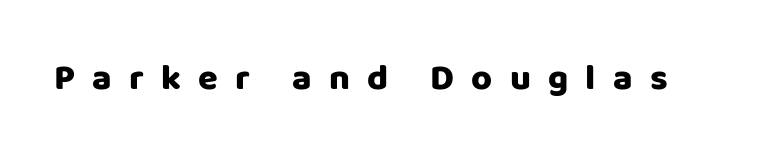
The image shows 36 px sans-serif type, upright; set unusually wide letter spacing (+0.48 em), not underlined; low stroke contrast and a large x-height.
